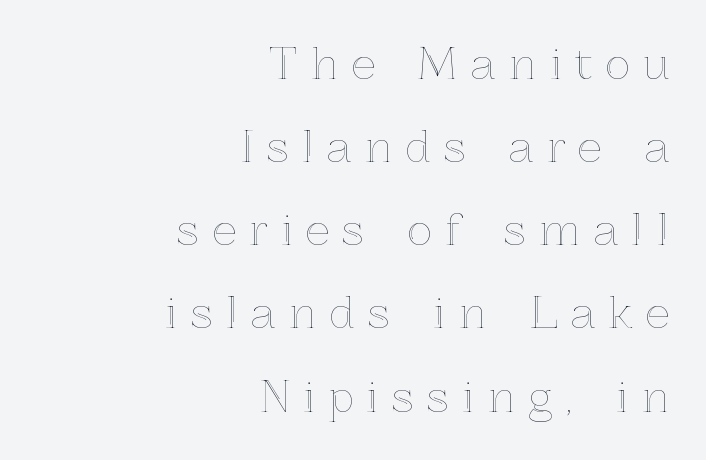
{"italic": "no", "width": "normal", "x_height": "medium", "monospaced": "no", "underline": "no", "align": "right", "line_spacing": "loose", "line_spacing_ratio": 1.98, "letter_spacing": "wide", "letter_spacing_em": 0.32, "glyph_px": 42}
